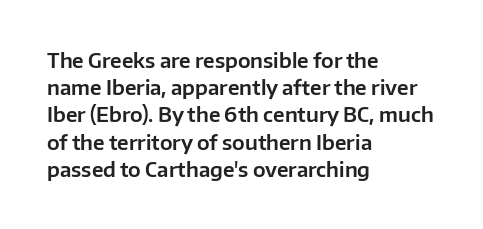
The image shows 20 px text type, upright; set left-aligned, normal line spacing (1.36x), normal letter spacing, not underlined.
